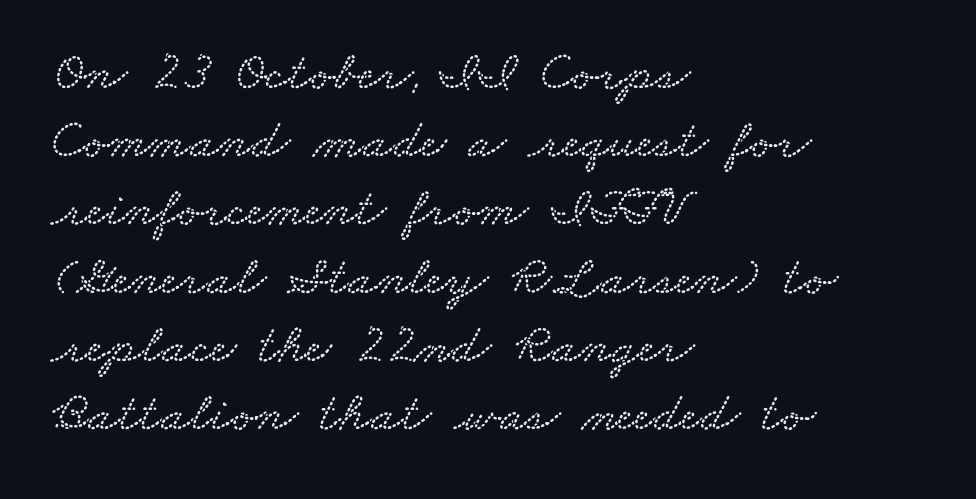
Letter spacing: default. Quick note: underline off. One-word summary of the alignment: left. Spacing verdict: proportional, widths tailored to each character.
